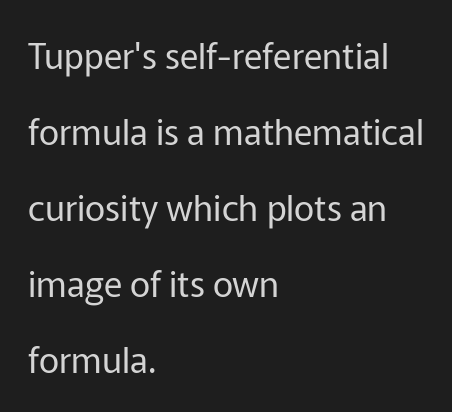
Q: Is the text bold? A: No.
Q: Is the text italic (slanted)? A: No, it is upright.
Q: Is the typeface a serif or a sans-serif typeface? A: Sans-serif.
Q: Is the text underlined? A: No.
Q: How is the paragraph aligned? A: Left-aligned.
Q: Is the spacing between letters normal or unusually wide? A: Normal.
Q: Is the spacing between lines tight, normal or loose? A: Loose.
Q: Width (condensed, normal, or wide)? A: Normal.
Q: Stroke contrast? A: Low.
Q: x-height? A: Medium.
Q: Monospaced? A: No.
